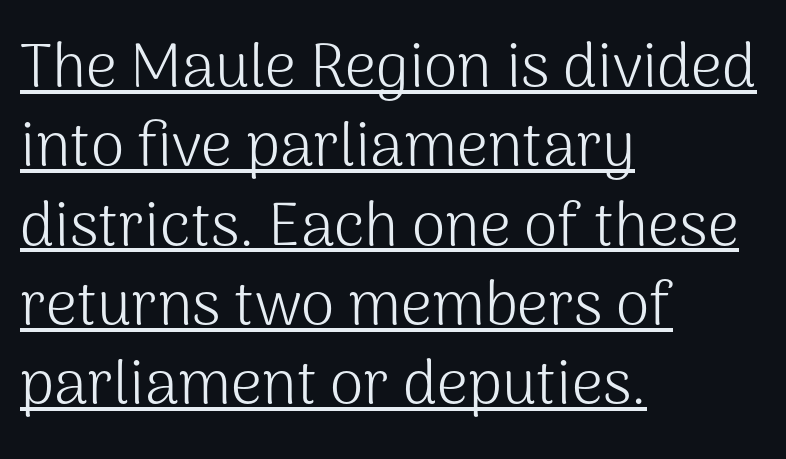
Q: Is the text bold? A: No.
Q: Is the text italic (slanted)? A: No, it is upright.
Q: Is the typeface a serif or a sans-serif typeface? A: Sans-serif.
Q: Is the text underlined? A: Yes.
Q: How is the paragraph aligned? A: Left-aligned.
Q: Is the spacing between letters normal or unusually wide? A: Normal.
Q: Is the spacing between lines tight, normal or loose? A: Normal.
Q: Width (condensed, normal, or wide)? A: Normal.
Q: Stroke contrast? A: Medium.
Q: x-height? A: Medium.
Q: Monospaced? A: No.
